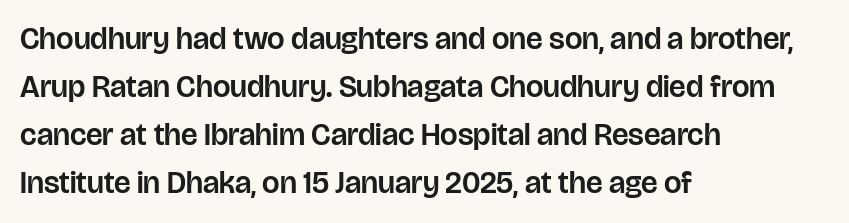
{"serif": "no", "italic": "no", "width": "normal", "stroke_contrast": "low", "x_height": "large", "monospaced": "no", "underline": "no", "align": "left", "line_spacing": "normal", "line_spacing_ratio": 1.55, "letter_spacing": "normal", "letter_spacing_em": 0.0, "glyph_px": 31}
